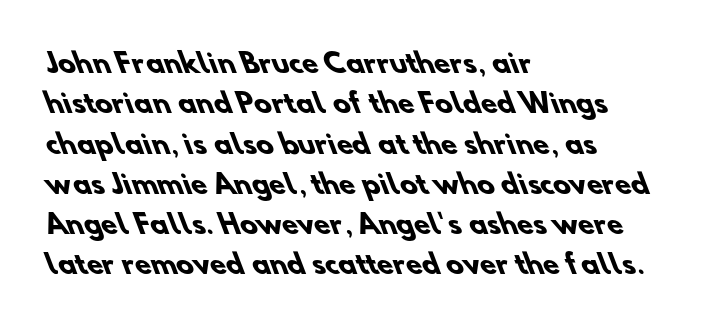
{"bold": "yes", "underline": "no", "align": "left", "line_spacing": "normal", "line_spacing_ratio": 1.55, "letter_spacing": "normal", "letter_spacing_em": 0.0, "glyph_px": 26}
